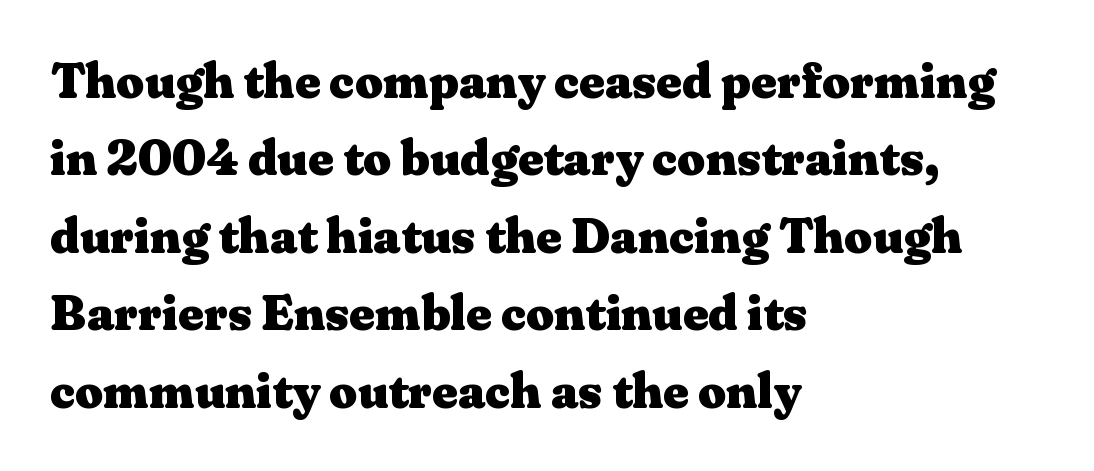
{"serif": "yes", "italic": "no", "bold": "yes", "weight": "heavy", "width": "wide", "stroke_contrast": "medium", "x_height": "medium", "monospaced": "no", "underline": "no", "align": "left", "line_spacing": "normal", "line_spacing_ratio": 1.58, "letter_spacing": "normal", "letter_spacing_em": 0.0, "glyph_px": 49}
